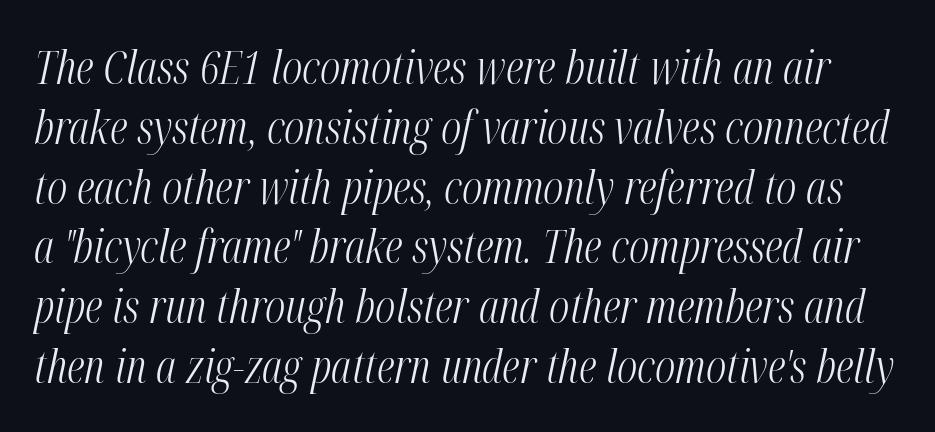
Notice how the stems are inclined rather than vertical — that's the hallmark of italics. Glyph-to-glyph distance matches everyday printed text. Unbolded letterforms with no extra heft. Varying glyph widths throughout — classic text-font behaviour.
